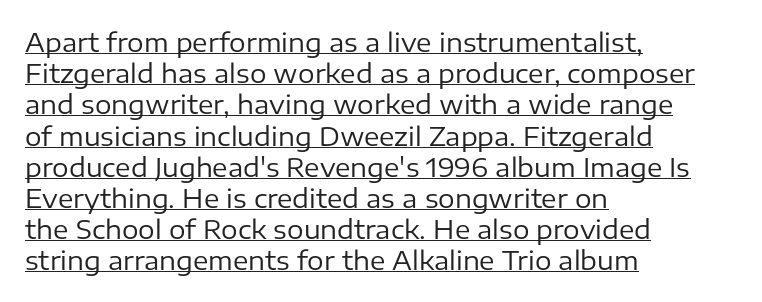
The image shows 26 px text type, upright; set left-aligned, line spacing 1.2x, normal letter spacing, underlined.
